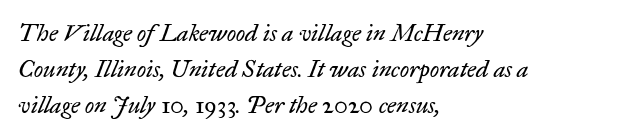
Q: Is the text bold? A: No.
Q: Is the text italic (slanted)? A: Yes, it leans right by about 17 degrees.
Q: Is the text underlined? A: No.
Q: How is the paragraph aligned? A: Left-aligned.
Q: Is the spacing between letters normal or unusually wide? A: Normal.
Q: Is the spacing between lines tight, normal or loose? A: Normal.
